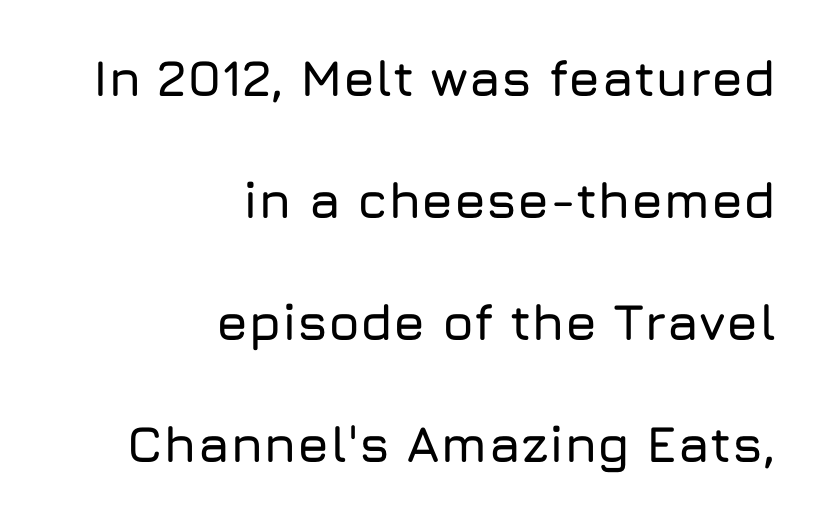
A flush-right, rag-left setting is used for this passage. Quick note: interline space is abundant. Unlike a traditional serif, this face leaves its strokes unadorned. The space beneath each line is pristine and unruled. The passage shown has conventional tracking throughout. The face used here is proportionally spaced, like ordinary book or web type.
